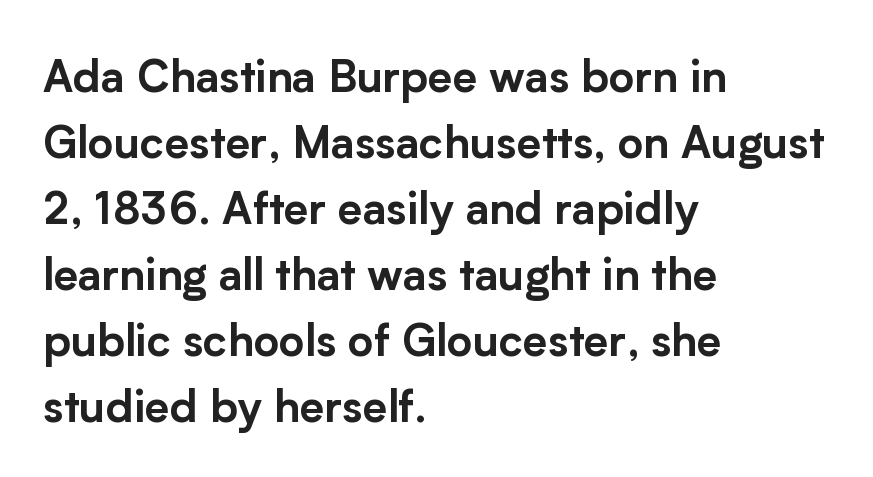
The image shows 44 px sans-serif type, upright; set left-aligned, normal line spacing (1.5x), normal letter spacing, not underlined; low stroke contrast and a medium x-height.
